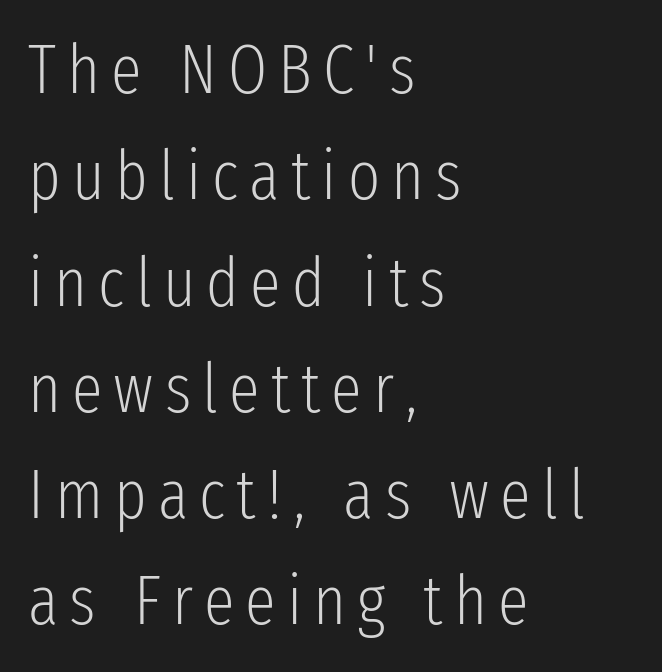
Q: Is the text bold? A: No.
Q: Is the text italic (slanted)? A: No, it is upright.
Q: Is the typeface a serif or a sans-serif typeface? A: Sans-serif.
Q: Is the text underlined? A: No.
Q: How is the paragraph aligned? A: Left-aligned.
Q: Is the spacing between lines tight, normal or loose? A: Normal.
Q: Width (condensed, normal, or wide)? A: Condensed.
Q: Stroke contrast? A: Low.
Q: x-height? A: Medium.
Q: Monospaced? A: No.
